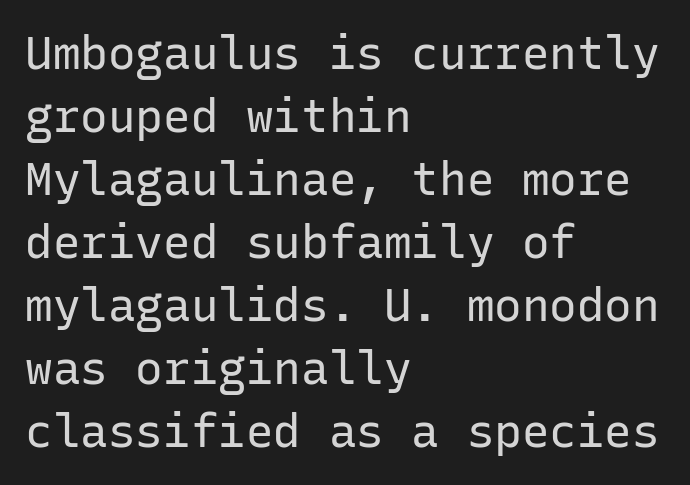
{"serif": "no", "italic": "no", "bold": "no", "weight": "regular", "width": "normal", "stroke_contrast": "low", "x_height": "medium", "monospaced": "yes", "underline": "no", "align": "left", "line_spacing": "normal", "line_spacing_ratio": 1.37, "letter_spacing": "normal", "letter_spacing_em": 0.0, "glyph_px": 46}
